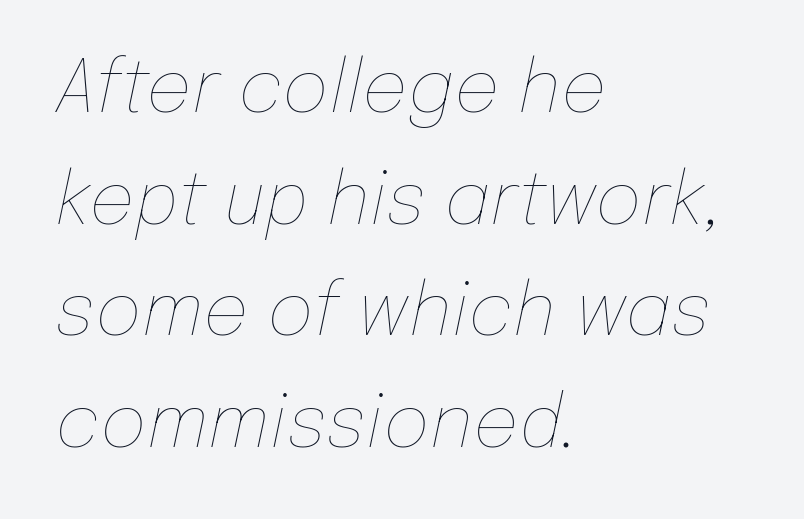
Q: Is the text bold? A: No.
Q: Is the text italic (slanted)? A: Yes, it leans right by about 12 degrees.
Q: Is the text underlined? A: No.
Q: How is the paragraph aligned? A: Left-aligned.
Q: Is the spacing between letters normal or unusually wide? A: Normal.
Q: Is the spacing between lines tight, normal or loose? A: Normal.
Q: Width (condensed, normal, or wide)? A: Normal.
Q: Stroke contrast? A: Low.
Q: x-height? A: Medium.
Q: Monospaced? A: No.
